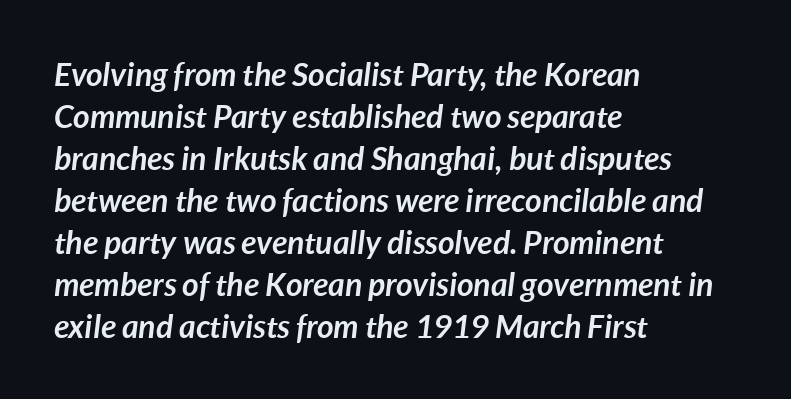
{"italic": "yes", "lean": "right", "slant_degrees": 7, "bold": "yes", "weight": "semibold", "width": "normal", "stroke_contrast": "low", "x_height": "medium", "monospaced": "no", "underline": "no", "align": "left", "line_spacing": "normal", "line_spacing_ratio": 1.31, "letter_spacing": "normal", "letter_spacing_em": 0.0, "glyph_px": 32}
